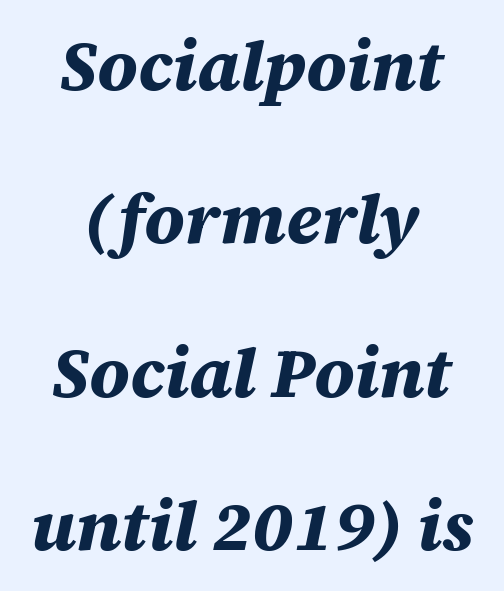
Heavy, bold letterforms. Standard letterfit; no display-style spreading of the glyphs. The strip under each line holds only bare page. Think of a printed novel: that variable character pitch is what you see here.
